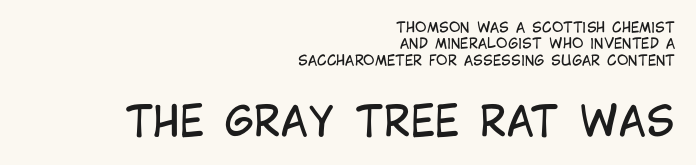
{"serif": "no", "italic": "no", "bold": "no", "weight": "regular", "width": "condensed", "stroke_contrast": "low", "x_height": "large", "monospaced": "no", "underline": "no", "align": "right", "line_spacing_ratio": 1.17, "letter_spacing": "normal", "letter_spacing_em": 0.0, "larger_block": "second", "size_ratio": 2.93, "glyph_px": 41}
